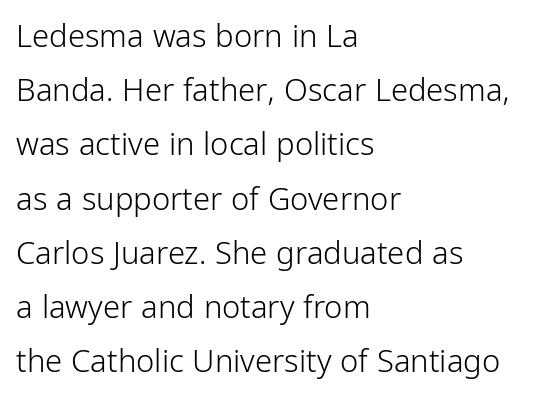
Q: Is the text bold? A: No.
Q: Is the text italic (slanted)? A: No, it is upright.
Q: Is the typeface a serif or a sans-serif typeface? A: Sans-serif.
Q: Is the text underlined? A: No.
Q: How is the paragraph aligned? A: Left-aligned.
Q: Is the spacing between letters normal or unusually wide? A: Normal.
Q: Width (condensed, normal, or wide)? A: Condensed.
Q: Stroke contrast? A: Low.
Q: x-height? A: Medium.
Q: Monospaced? A: No.
